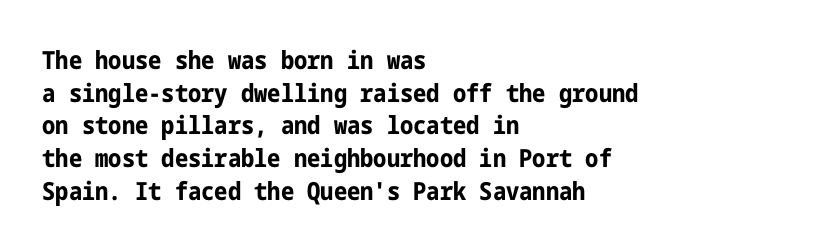
The image shows 25 px bold type, upright; set left-aligned, normal line spacing (1.31x), normal letter spacing, not underlined.
